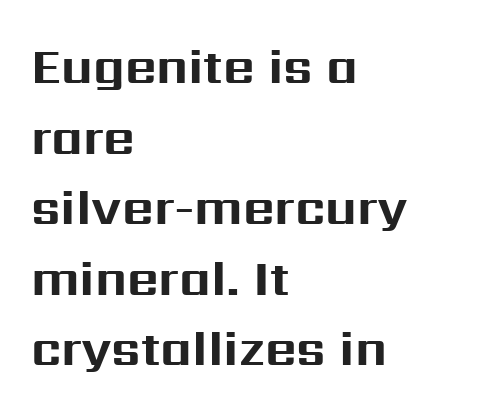
The image shows 49 px bold sans-serif type, upright; set left-aligned, normal line spacing (1.44x), normal letter spacing, not underlined; medium stroke contrast and a medium x-height.
